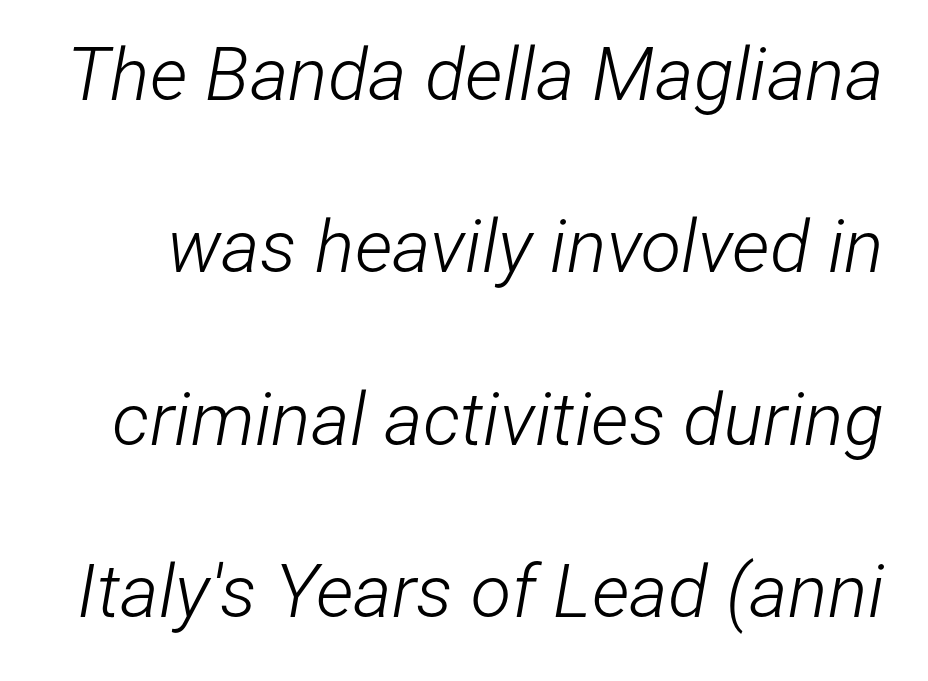
Rendered with sloped, italic letterforms. Is there much room between lines? Yes — plenty of vertical air separates them. Each word holds together tightly as a unit, with standard inter-letter gaps. Any mark beneath the type? The region is blank. Think standard paragraph weight, or any step lighter than that. Character widths vary here, with narrow letters taking less room than wide ones.
